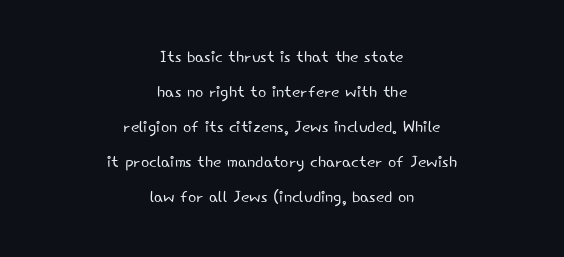
{"italic": "no", "bold": "no", "underline": "no", "align": "center", "line_spacing": "normal", "line_spacing_ratio": 1.59, "letter_spacing": "normal", "letter_spacing_em": 0.0, "glyph_px": 22}
